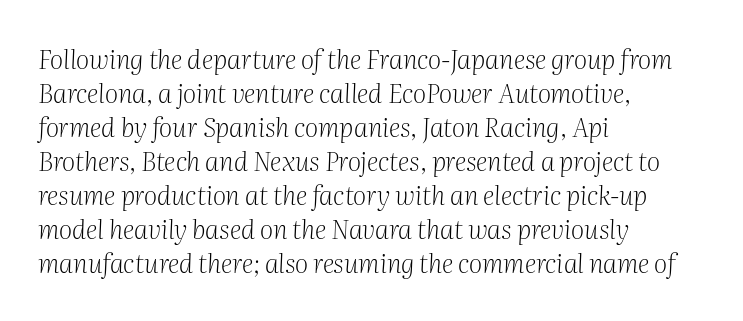
Q: Is the text bold? A: No.
Q: Is the text italic (slanted)? A: Yes, it leans right by about 2 degrees.
Q: Is the text underlined? A: No.
Q: How is the paragraph aligned? A: Left-aligned.
Q: Is the spacing between letters normal or unusually wide? A: Normal.
Q: Is the spacing between lines tight, normal or loose? A: Normal.
